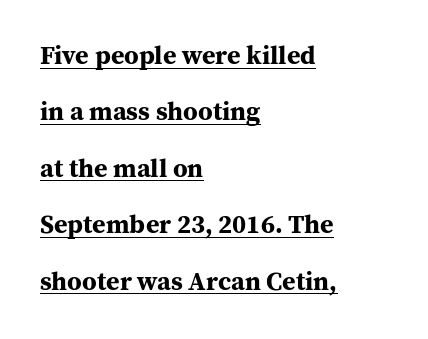
{"italic": "no", "bold": "yes", "underline": "yes", "align": "left", "line_spacing": "loose", "line_spacing_ratio": 2.17, "letter_spacing": "normal", "letter_spacing_em": 0.0, "glyph_px": 26}
